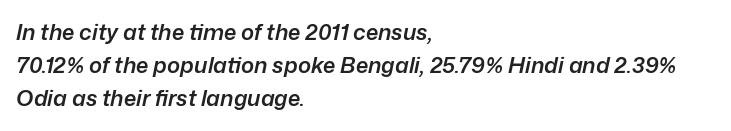
{"italic": "yes", "lean": "right", "slant_degrees": 12, "bold": "semi", "underline": "no", "align": "left", "line_spacing": "normal", "line_spacing_ratio": 1.51, "letter_spacing": "normal", "letter_spacing_em": 0.0, "glyph_px": 22}
